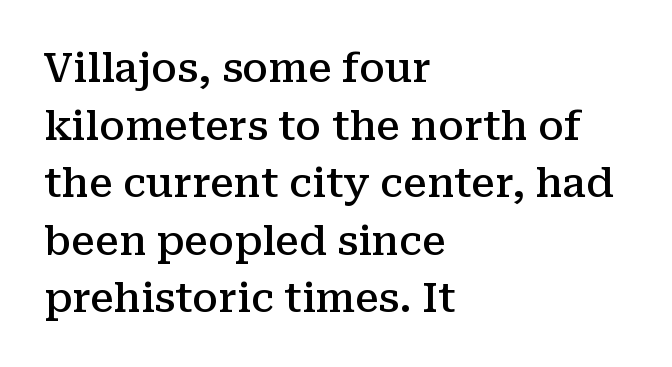
This is the regular roman posture of the typeface. Do the characters align in a grid? No, the font is proportional. The rendering shows small feet on the letterforms — a serif design. Normally led — the rows are evenly, conventionally spaced. Is the type bold? Partly — it's a semibold, heavier than regular but not fully bold.
